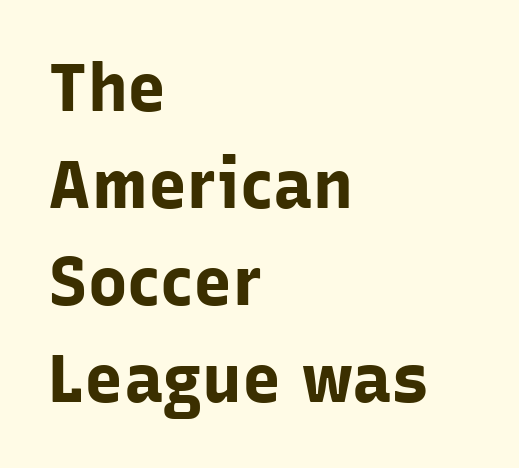
Characters remain perfectly vertical along every line. Heavy, bold letterforms. Unmarked baselines from the first word to the last. Each letter keeps its own natural width here, so spacing adapts to shape.
